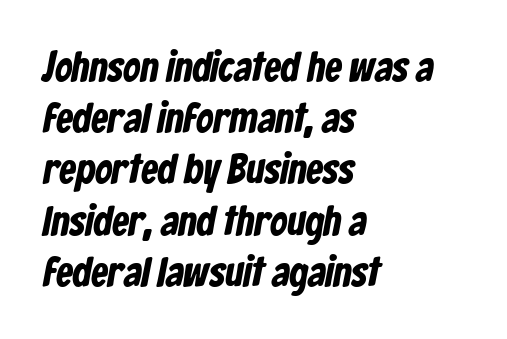
The image shows 42 px condensed sans-serif type; set left-aligned, line spacing 1.22x, normal letter spacing, not underlined; low stroke contrast and a medium x-height.
